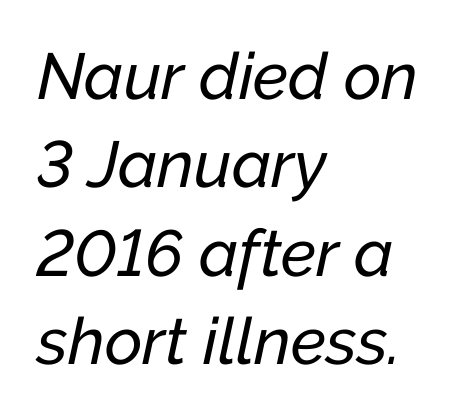
Q: Is the text italic (slanted)? A: Yes, it leans right by about 12 degrees.
Q: Is the text underlined? A: No.
Q: How is the paragraph aligned? A: Left-aligned.
Q: Is the spacing between letters normal or unusually wide? A: Normal.
Q: Is the spacing between lines tight, normal or loose? A: Normal.
Q: Width (condensed, normal, or wide)? A: Normal.
Q: Stroke contrast? A: Low.
Q: x-height? A: Medium.
Q: Monospaced? A: No.
